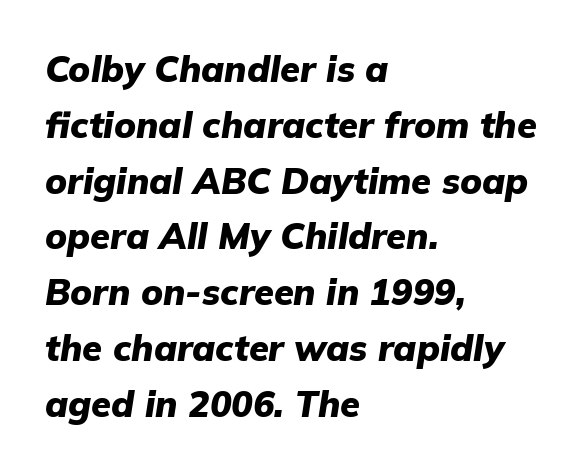
Underlining? Definitely not there. Each line starts at the same left margin while the right side varies. Character widths vary here, with narrow letters taking less room than wide ones. If you measured baseline to baseline, you'd find a middling distance. The strokes are fattened all the way to bold. Observe the lean: these are italic letterforms.
